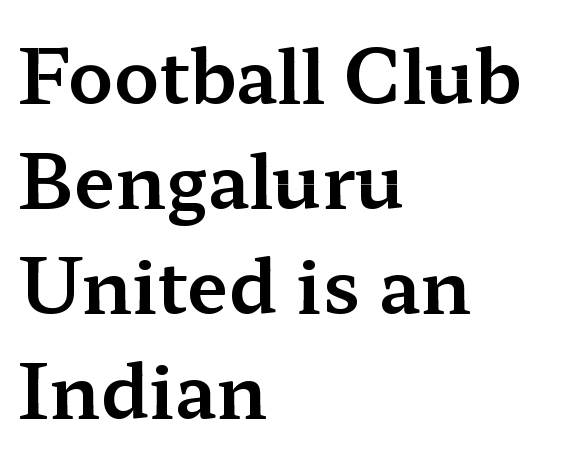
Q: Is the text italic (slanted)? A: No, it is upright.
Q: Is the typeface a serif or a sans-serif typeface? A: Serif.
Q: Is the text underlined? A: No.
Q: How is the paragraph aligned? A: Left-aligned.
Q: Is the spacing between letters normal or unusually wide? A: Normal.
Q: Is the spacing between lines tight, normal or loose? A: Normal.
Q: Width (condensed, normal, or wide)? A: Wide.
Q: Stroke contrast? A: Medium.
Q: x-height? A: Medium.
Q: Monospaced? A: No.
